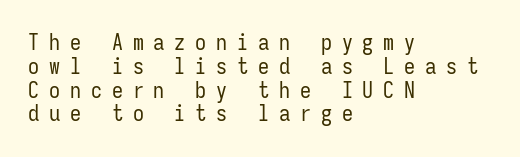
The image shows 22 px text type, upright; set left-aligned, tight line spacing (1.08x), unusually wide letter spacing (+0.45 em), not underlined.
